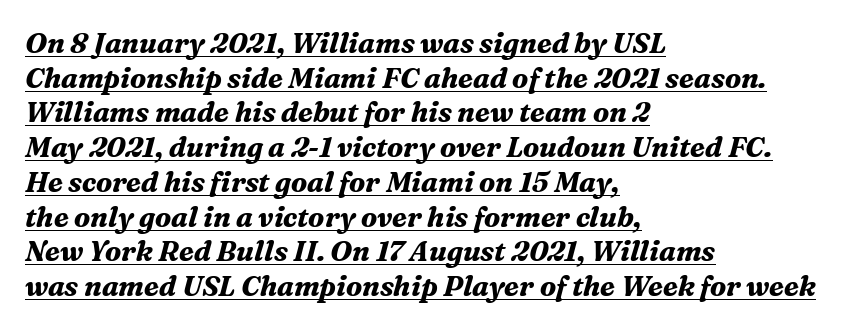
Is there an underline? Yes — a line sits under the letters. Notice how the passage keeps a crisp vertical edge on the left only. I'd call this a serif setting — the letters wear small feet. Nothing unusual about the tracking: characters are spaced as the font intends.
